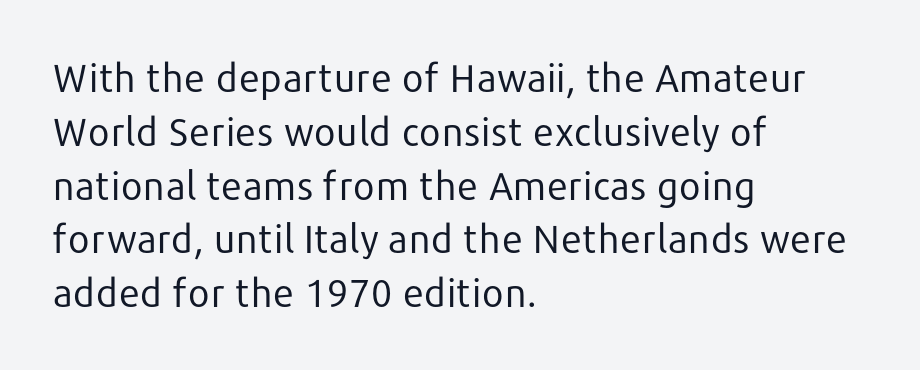
{"serif": "no", "italic": "no", "bold": "no", "weight": "regular", "width": "normal", "stroke_contrast": "low", "x_height": "medium", "monospaced": "no", "underline": "no", "align": "left", "line_spacing": "normal", "line_spacing_ratio": 1.38, "letter_spacing": "normal", "letter_spacing_em": 0.0, "glyph_px": 39}
